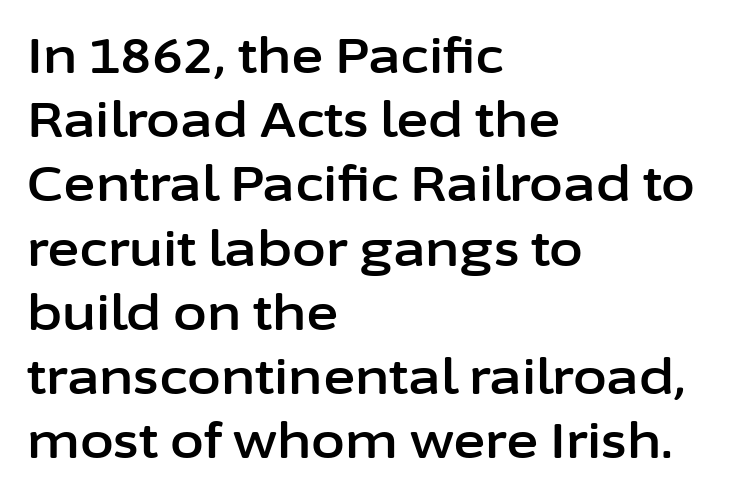
{"serif": "no", "italic": "no", "width": "normal", "stroke_contrast": "low", "x_height": "medium", "monospaced": "no", "underline": "no", "align": "left", "line_spacing": "normal", "line_spacing_ratio": 1.31, "letter_spacing": "normal", "letter_spacing_em": 0.0, "glyph_px": 49}
